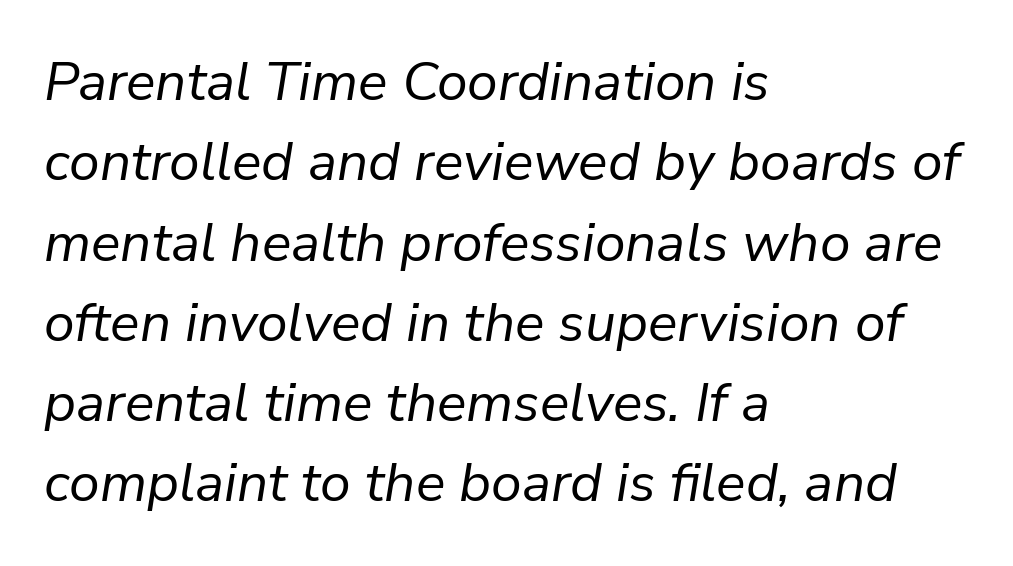
{"italic": "yes", "lean": "right", "slant_degrees": 9, "bold": "no", "weight": "regular", "width": "normal", "stroke_contrast": "low", "x_height": "medium", "monospaced": "no", "underline": "no", "align": "left", "line_spacing": "normal", "line_spacing_ratio": 1.46, "letter_spacing": "normal", "letter_spacing_em": 0.0, "glyph_px": 55}
